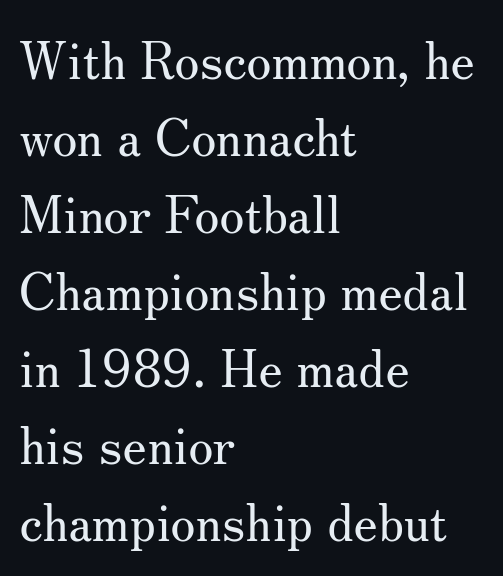
Q: Is the text bold? A: No.
Q: Is the text italic (slanted)? A: No, it is upright.
Q: Is the typeface a serif or a sans-serif typeface? A: Serif.
Q: Is the text underlined? A: No.
Q: How is the paragraph aligned? A: Left-aligned.
Q: Is the spacing between letters normal or unusually wide? A: Normal.
Q: Is the spacing between lines tight, normal or loose? A: Normal.
Q: Width (condensed, normal, or wide)? A: Normal.
Q: Stroke contrast? A: Medium.
Q: x-height? A: Small.
Q: Monospaced? A: No.
